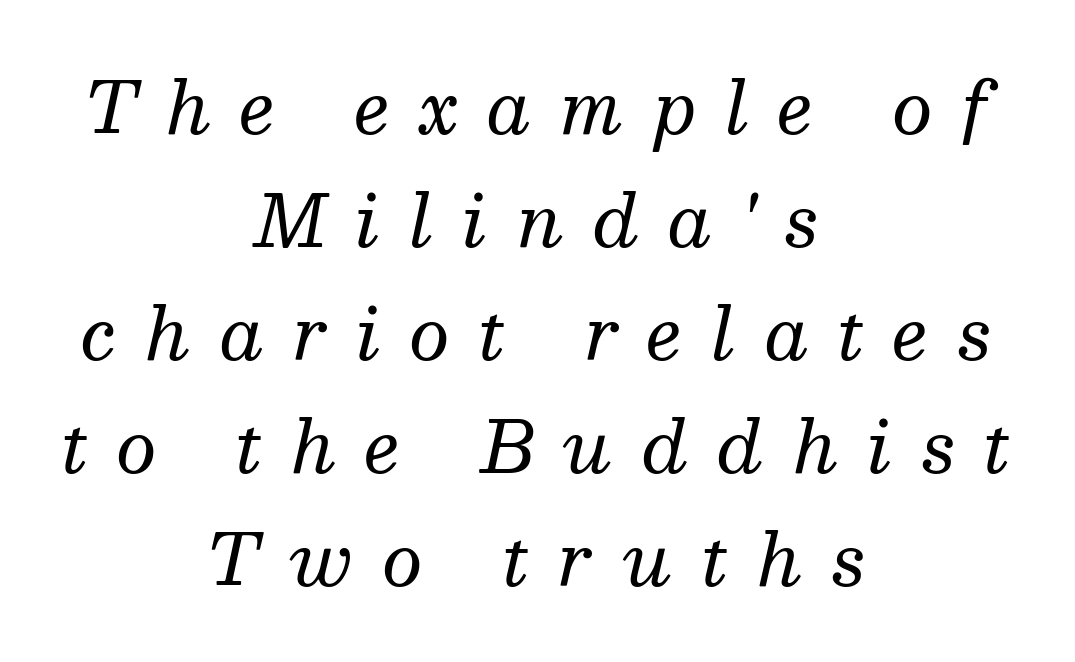
Q: Is the text bold? A: No.
Q: Is the text italic (slanted)? A: Yes, it leans right by about 13 degrees.
Q: Is the typeface a serif or a sans-serif typeface? A: Serif.
Q: Is the text underlined? A: No.
Q: How is the paragraph aligned? A: Centered.
Q: Is the spacing between letters normal or unusually wide? A: Unusually wide.
Q: Is the spacing between lines tight, normal or loose? A: Normal.
Q: Width (condensed, normal, or wide)? A: Normal.
Q: Stroke contrast? A: Medium.
Q: x-height? A: Medium.
Q: Monospaced? A: No.
